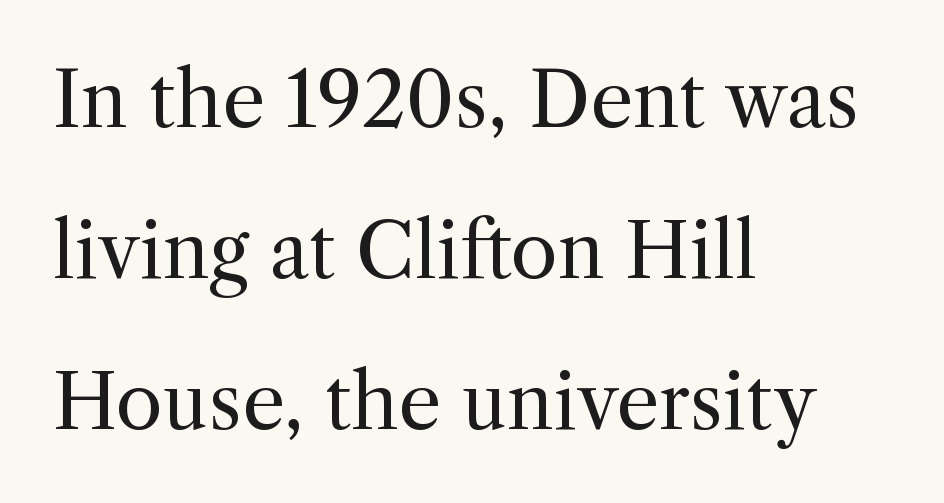
{"serif": "yes", "italic": "no", "bold": "no", "weight": "regular", "width": "normal", "x_height": "medium", "monospaced": "no", "underline": "no", "align": "left", "line_spacing": "loose", "line_spacing_ratio": 1.99, "letter_spacing": "normal", "letter_spacing_em": 0.0, "glyph_px": 76}
